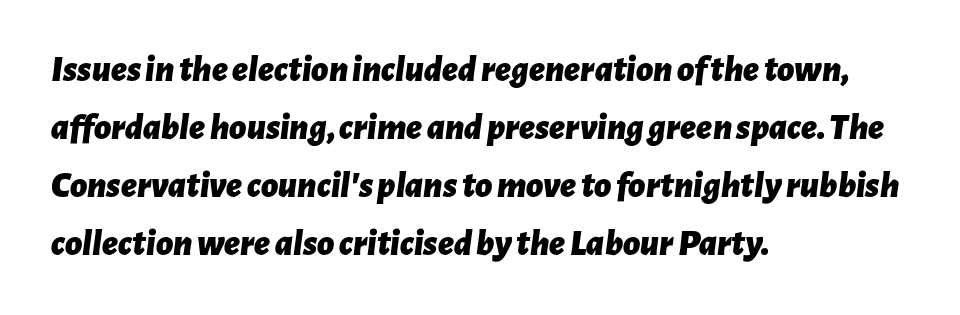
The passage shown leans; its letterforms are oblique. What stands out about the letter spacing? Nothing — it is the standard amount. Regular leading. If you drew a ruler down the left edge, every line would touch it. Underlining? Definitely not there. Proportional: the letters do not fall into vertical columns.
